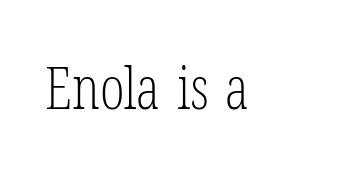
The image shows 58 px light, condensed serif type, upright; set left-aligned, normal letter spacing, not underlined; low stroke contrast and a medium x-height.
